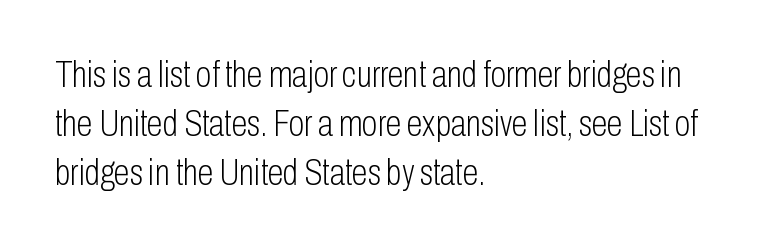
The image shows 36 px light, condensed sans-serif type, upright; set left-aligned, normal line spacing (1.36x), normal letter spacing, not underlined; low stroke contrast and a medium x-height.
